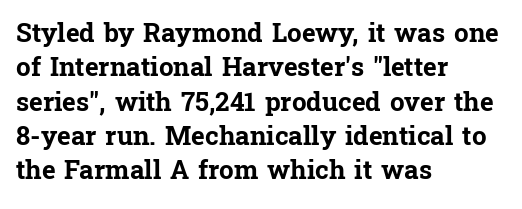
Q: Is the text bold? A: Yes.
Q: Is the text italic (slanted)? A: No, it is upright.
Q: Is the text underlined? A: No.
Q: How is the paragraph aligned? A: Left-aligned.
Q: Is the spacing between letters normal or unusually wide? A: Normal.
Q: Is the spacing between lines tight, normal or loose? A: Normal.
